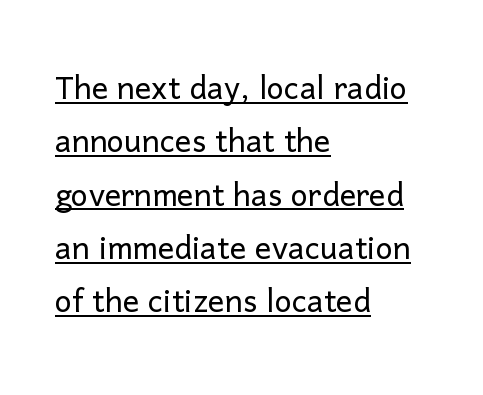
{"serif": "no", "italic": "no", "bold": "no", "weight": "light", "width": "normal", "stroke_contrast": "low", "x_height": "medium", "monospaced": "no", "underline": "yes", "align": "left", "line_spacing": "normal", "line_spacing_ratio": 1.3, "letter_spacing": "normal", "letter_spacing_em": 0.0, "glyph_px": 41}
